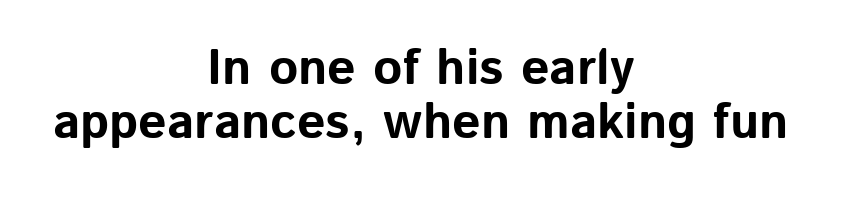
Q: Is the text bold? A: Yes.
Q: Is the text italic (slanted)? A: No, it is upright.
Q: Is the typeface a serif or a sans-serif typeface? A: Sans-serif.
Q: Is the text underlined? A: No.
Q: How is the paragraph aligned? A: Centered.
Q: Is the spacing between letters normal or unusually wide? A: Normal.
Q: Is the spacing between lines tight, normal or loose? A: Tight.
Q: Width (condensed, normal, or wide)? A: Normal.
Q: Stroke contrast? A: Low.
Q: x-height? A: Medium.
Q: Monospaced? A: No.
